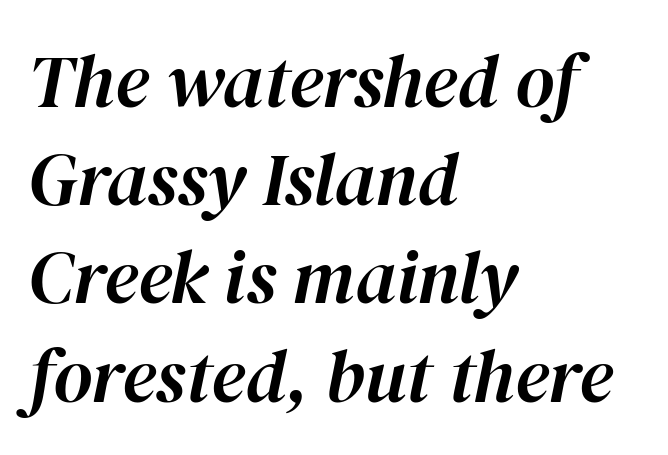
Q: Is the text italic (slanted)? A: Yes, it leans right by about 12 degrees.
Q: Is the text underlined? A: No.
Q: How is the paragraph aligned? A: Left-aligned.
Q: Is the spacing between letters normal or unusually wide? A: Normal.
Q: Is the spacing between lines tight, normal or loose? A: Normal.
Q: Width (condensed, normal, or wide)? A: Normal.
Q: Stroke contrast? A: High.
Q: x-height? A: Medium.
Q: Monospaced? A: No.
